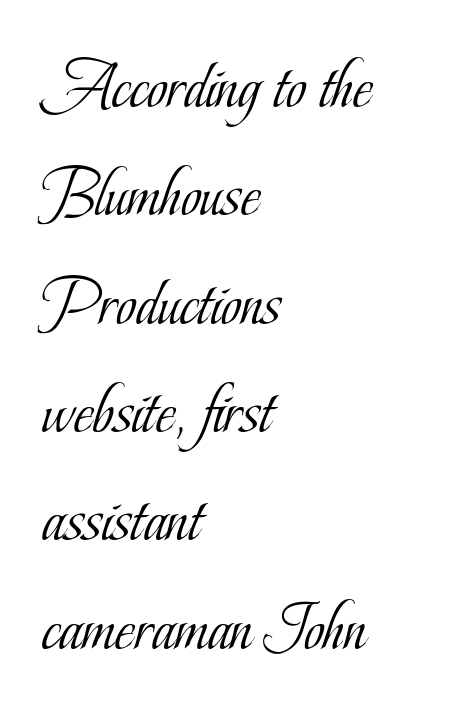
The image shows 69 px light, condensed serif type; set left-aligned, normal line spacing (1.57x), normal letter spacing, not underlined; low stroke contrast and a small x-height.
